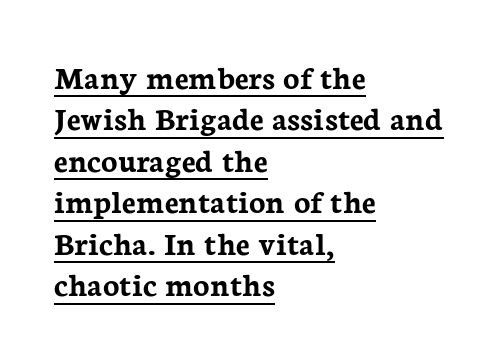
{"serif": "yes", "italic": "no", "bold": "yes", "weight": "semibold", "width": "normal", "stroke_contrast": "low", "x_height": "medium", "monospaced": "no", "underline": "yes", "align": "left", "line_spacing_ratio": 1.22, "letter_spacing": "normal", "letter_spacing_em": 0.0, "glyph_px": 34}
